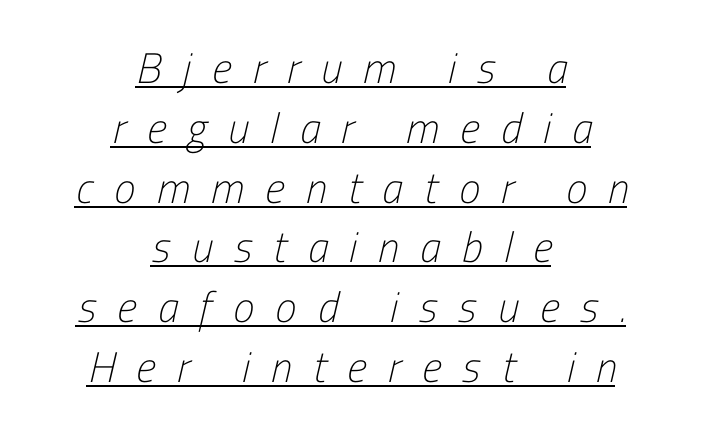
Each line of the rendering has a horizontal stroke beneath the glyphs. Inter-character spacing is expanded well beyond the font's built-in metrics. The space between consecutive lines is moderate. This rendering uses center alignment, leaving both contours irregular but symmetric. Stroke mass is kept to a normal reading level or below.
